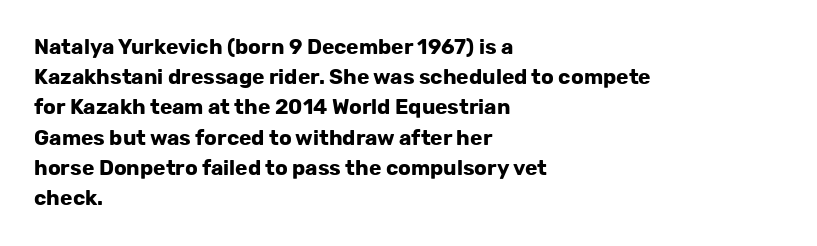
{"italic": "no", "bold": "yes", "underline": "no", "align": "left", "line_spacing": "normal", "line_spacing_ratio": 1.44, "letter_spacing": "normal", "letter_spacing_em": 0.0, "glyph_px": 21}
